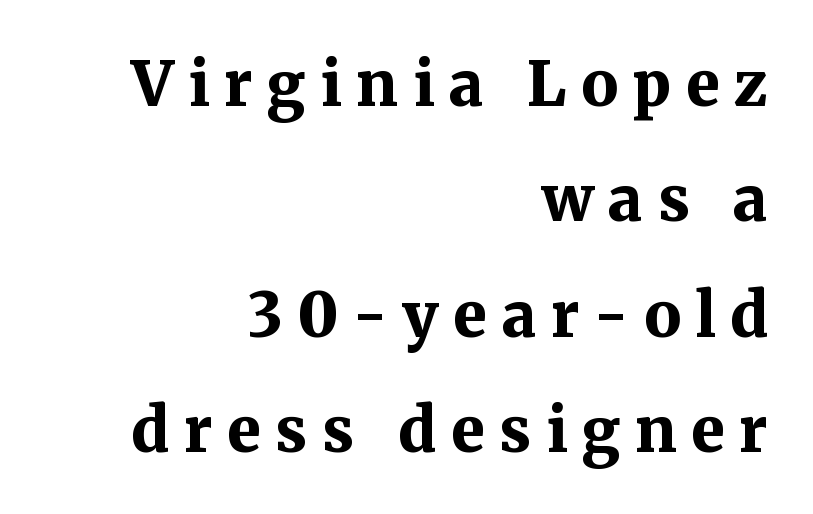
The image shows 61 px bold serif type, upright; set right-aligned, line spacing 1.89x, unusually wide letter spacing (+0.24 em), not underlined; medium stroke contrast and a medium x-height.
